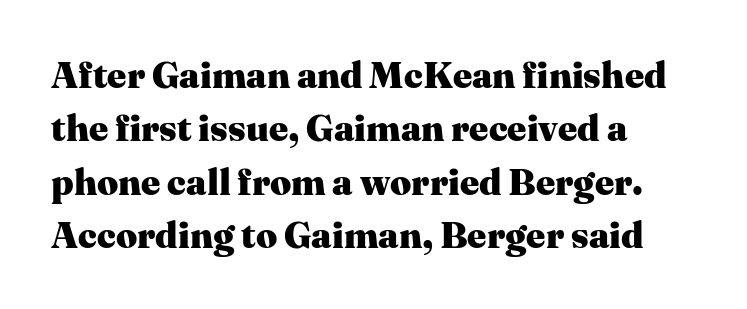
The text block is weighted toward the left margin, trailing off unevenly rightward. Think of a printed novel: that variable character pitch is what you see here. Nobody drew a line under any word here. Summary of vertical rhythm: regular, with standard interline spacing.
